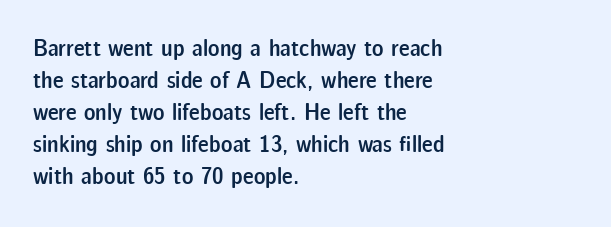
Q: Is the text bold? A: Semi-bold.
Q: Is the text italic (slanted)? A: No, it is upright.
Q: Is the text underlined? A: No.
Q: How is the paragraph aligned? A: Left-aligned.
Q: Is the spacing between letters normal or unusually wide? A: Normal.
Q: Is the spacing between lines tight, normal or loose? A: Normal.
